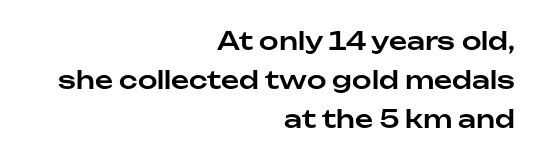
The image shows 25 px text type, upright; set right-aligned, normal line spacing (1.56x), normal letter spacing, not underlined.
